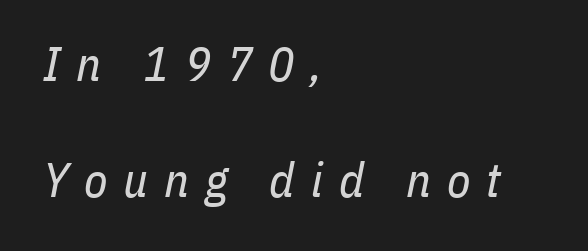
The image shows 48 px regular-weight, condensed type, italic (leaning right); set left-aligned, loose line spacing (2.41x), unusually wide letter spacing (+0.33 em), not underlined; low stroke contrast and a medium x-height.
